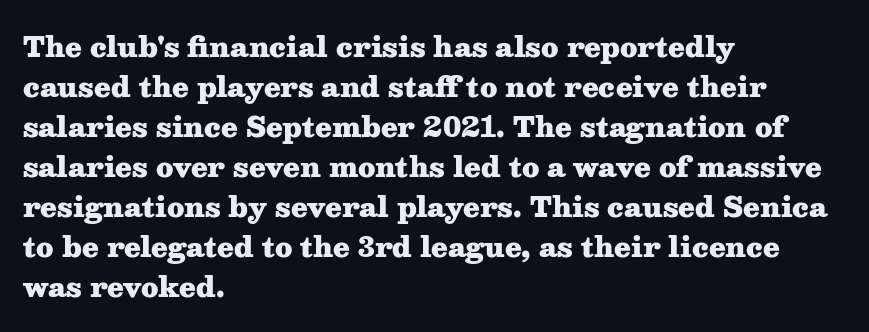
{"italic": "no", "bold": "yes", "underline": "no", "align": "left", "line_spacing": "normal", "line_spacing_ratio": 1.48, "letter_spacing": "normal", "letter_spacing_em": 0.0, "glyph_px": 27}
